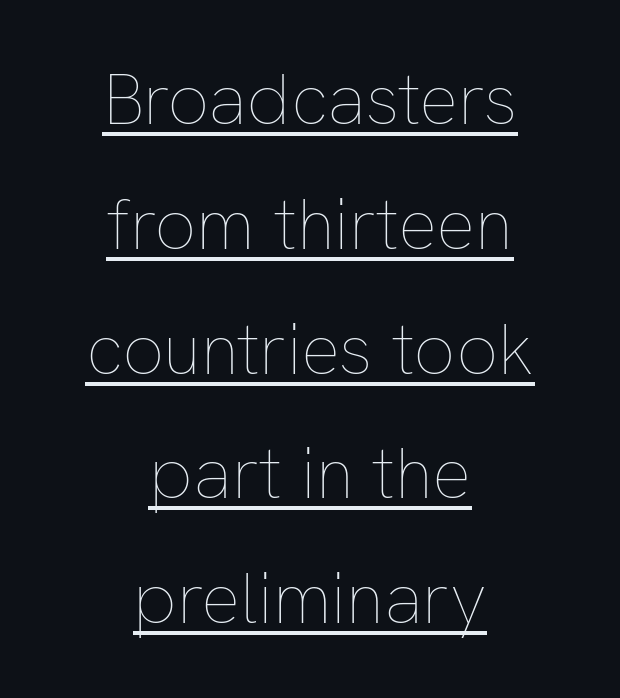
Q: Is the text bold? A: No.
Q: Is the text italic (slanted)? A: No, it is upright.
Q: Is the text underlined? A: Yes.
Q: How is the paragraph aligned? A: Centered.
Q: Is the spacing between letters normal or unusually wide? A: Normal.
Q: Width (condensed, normal, or wide)? A: Normal.
Q: Stroke contrast? A: Low.
Q: x-height? A: Medium.
Q: Monospaced? A: No.
